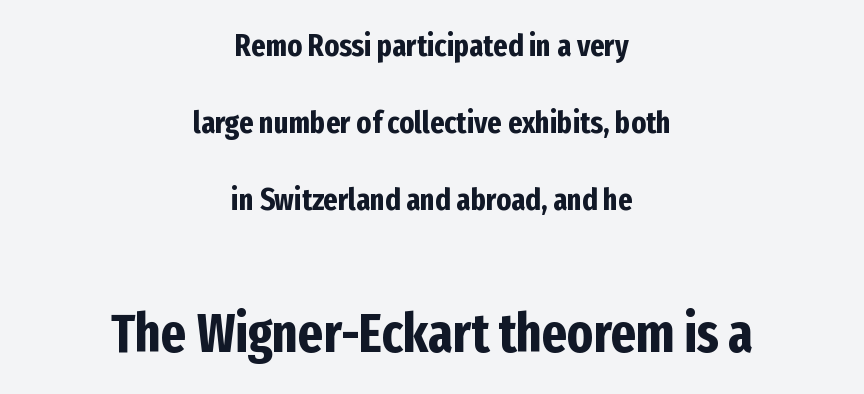
Visually, the bottom section dominates because its glyphs are scaled up. Is the letter spacing exaggerated? No — it looks like the ordinary default. The zone under the glyphs is completely vacant. Students, observe: this is what heavily led, spacious text looks like.
